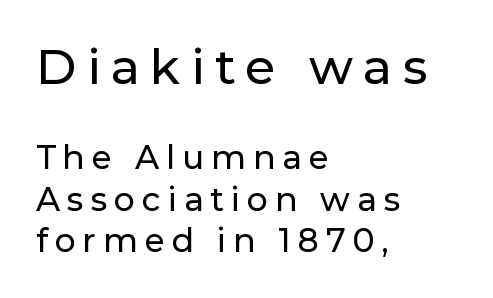
Q: Is the text italic (slanted)? A: No, it is upright.
Q: Is the typeface a serif or a sans-serif typeface? A: Sans-serif.
Q: Is the text underlined? A: No.
Q: How is the paragraph aligned? A: Left-aligned.
Q: Is the spacing between letters normal or unusually wide? A: Unusually wide.
Q: Is the spacing between lines tight, normal or loose? A: Normal.
Q: Which block of text is set in a larger size, the first (top) or the second (bottom)? A: The first (top) one.
Q: Width (condensed, normal, or wide)? A: Normal.
Q: Stroke contrast? A: Low.
Q: x-height? A: Medium.
Q: Monospaced? A: No.
